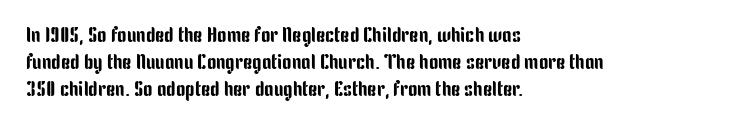
Q: Is the text italic (slanted)? A: No, it is upright.
Q: Is the text underlined? A: No.
Q: How is the paragraph aligned? A: Left-aligned.
Q: Is the spacing between letters normal or unusually wide? A: Normal.
Q: Is the spacing between lines tight, normal or loose? A: Normal.
